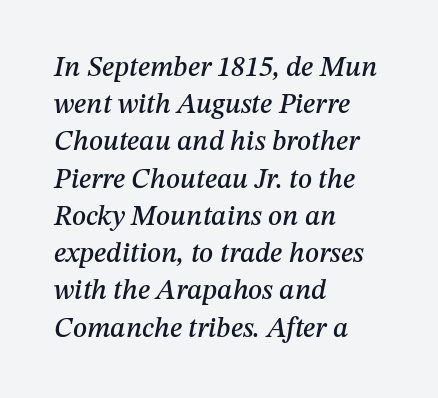
The tracking reads as untouched default to a designer's eye. Quick note: italic. Line starts are locked; line ends wander. Underline: absent. Do the characters align in a grid? No, the font is proportional. Normally led — the rows are evenly, conventionally spaced.
